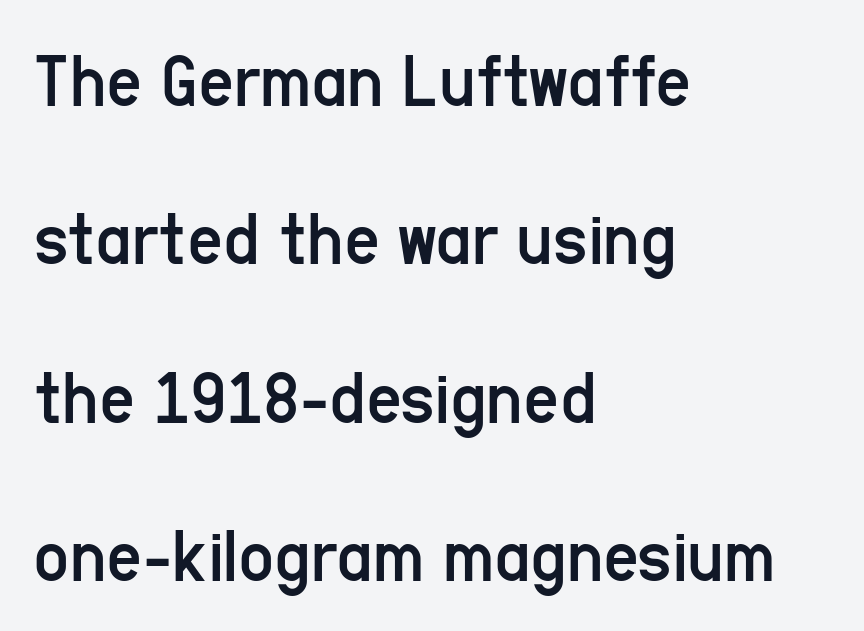
Classification — sans serif. Honestly, the letter spacing is just normal — you wouldn't notice it. One-word summary of the alignment: left. Letters rest on an invisible, unmarked baseline.
